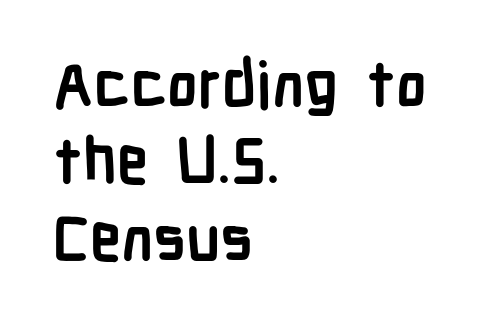
{"serif": "no", "italic": "no", "bold": "yes", "weight": "semibold", "width": "condensed", "stroke_contrast": "low", "x_height": "medium", "monospaced": "no", "underline": "no", "align": "left", "line_spacing_ratio": 1.22, "letter_spacing": "normal", "letter_spacing_em": 0.0, "glyph_px": 63}
